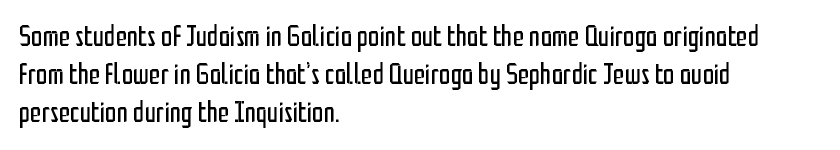
Q: Is the text bold? A: No.
Q: Is the text italic (slanted)? A: No, it is upright.
Q: Is the typeface a serif or a sans-serif typeface? A: Sans-serif.
Q: Is the text underlined? A: No.
Q: How is the paragraph aligned? A: Left-aligned.
Q: Is the spacing between letters normal or unusually wide? A: Normal.
Q: Is the spacing between lines tight, normal or loose? A: Normal.
Q: Width (condensed, normal, or wide)? A: Condensed.
Q: Stroke contrast? A: Low.
Q: x-height? A: Medium.
Q: Monospaced? A: No.
